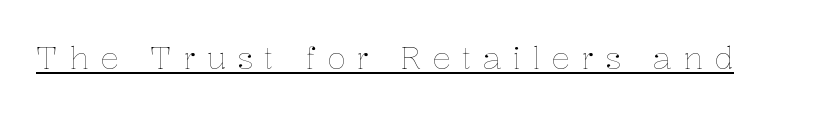
The passage shown is typed in a proportional face where columns would drift. Quick note: not italic, upright. A continuous stroke trails under the words, as in a hyperlink. A typesetter would call this heavily tracked-out type. The strokes are not fattened; the text isn't bold.
